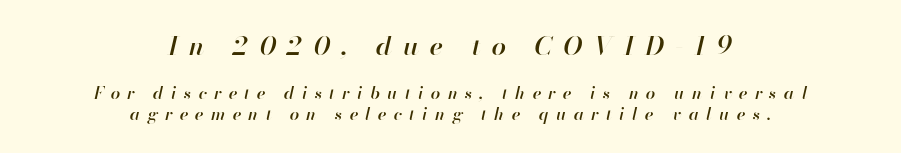
Decoration check: the copy has no underline. Posture: slanted. The rag falls on both sides of this text block equally. Caption: semibold face, moderately heavy strokes.
